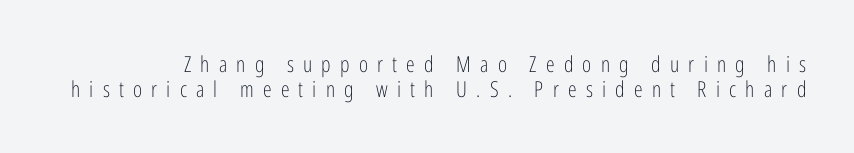
The image shows 22 px text type, upright; set tight line spacing (1.14x), unusually wide letter spacing (+0.42 em), not underlined.
